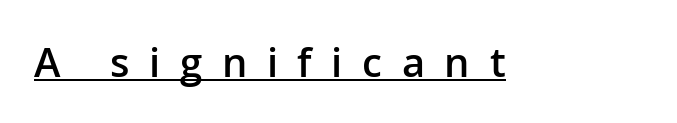
{"serif": "no", "italic": "no", "bold": "semi", "weight": "semibold", "width": "normal", "stroke_contrast": "low", "x_height": "medium", "monospaced": "no", "underline": "yes", "letter_spacing": "wide", "letter_spacing_em": 0.49, "glyph_px": 40}
